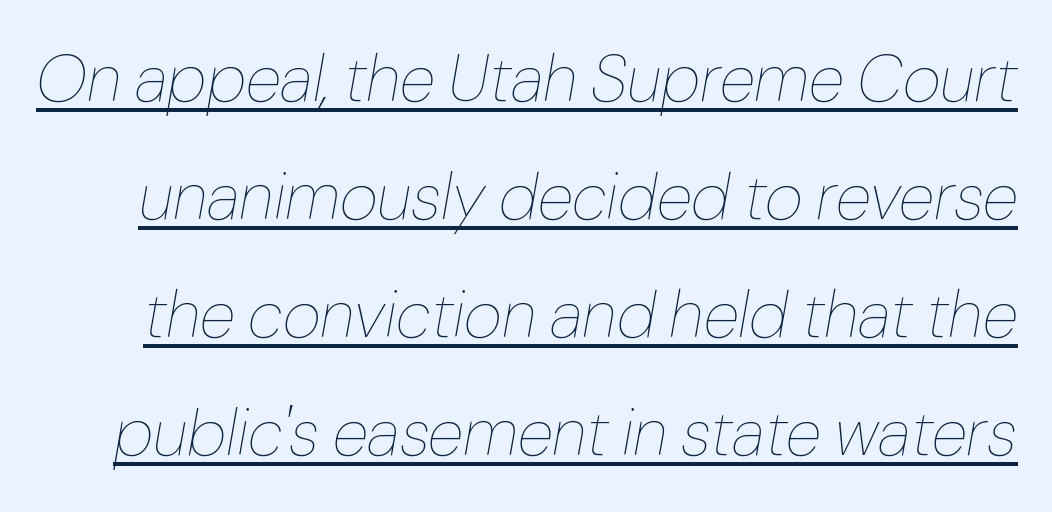
{"italic": "yes", "lean": "right", "slant_degrees": 10, "bold": "no", "weight": "thin", "width": "normal", "stroke_contrast": "low", "x_height": "medium", "monospaced": "no", "underline": "yes", "line_spacing_ratio": 1.79, "letter_spacing": "normal", "letter_spacing_em": 0.0, "glyph_px": 66}
